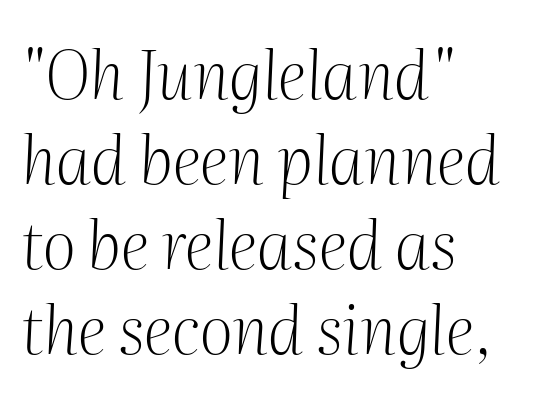
Q: Is the text bold? A: No.
Q: Is the text italic (slanted)? A: Yes, it leans right by about 2 degrees.
Q: Is the typeface a serif or a sans-serif typeface? A: Serif.
Q: Is the text underlined? A: No.
Q: How is the paragraph aligned? A: Left-aligned.
Q: Is the spacing between letters normal or unusually wide? A: Normal.
Q: Is the spacing between lines tight, normal or loose? A: Normal.
Q: Width (condensed, normal, or wide)? A: Normal.
Q: Stroke contrast? A: Medium.
Q: x-height? A: Medium.
Q: Monospaced? A: No.
